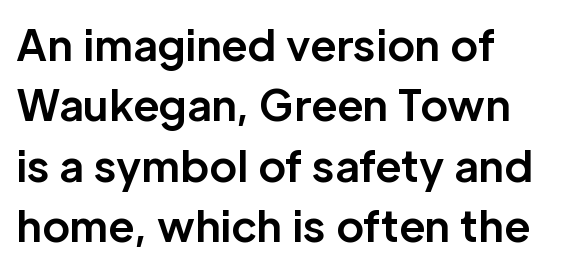
{"serif": "no", "italic": "no", "bold": "yes", "weight": "bold", "width": "normal", "stroke_contrast": "low", "x_height": "medium", "monospaced": "no", "underline": "no", "align": "left", "line_spacing": "normal", "line_spacing_ratio": 1.44, "letter_spacing": "normal", "letter_spacing_em": 0.0, "glyph_px": 42}
